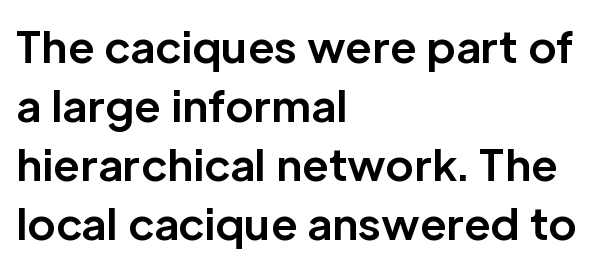
The image shows 43 px bold sans-serif type, upright; set left-aligned, normal line spacing (1.37x), normal letter spacing, not underlined; low stroke contrast and a medium x-height.
